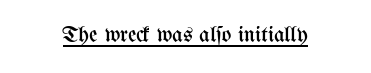
Students, observe the line beneath the letters — that is underlining. You can tell it's not italic because the verticals are truly vertical. Stems here are at most as thick as an everyday book face. Between one letter and the next there's only the usual sliver of space.
